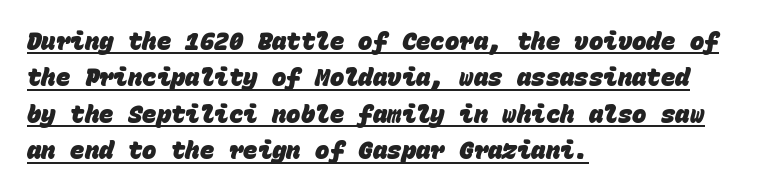
Q: Is the text bold? A: Yes.
Q: Is the text underlined? A: Yes.
Q: How is the paragraph aligned? A: Left-aligned.
Q: Is the spacing between letters normal or unusually wide? A: Normal.
Q: Is the spacing between lines tight, normal or loose? A: Normal.
